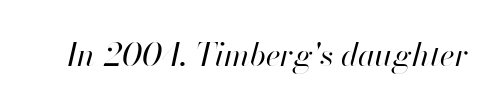
Note the varied advance widths — an 'i' is clearly narrower than an 'm'. Standard letterfit; no display-style spreading of the glyphs. The axis of the letterforms is tilted away from vertical. The weight tops out at a normal text grade.
